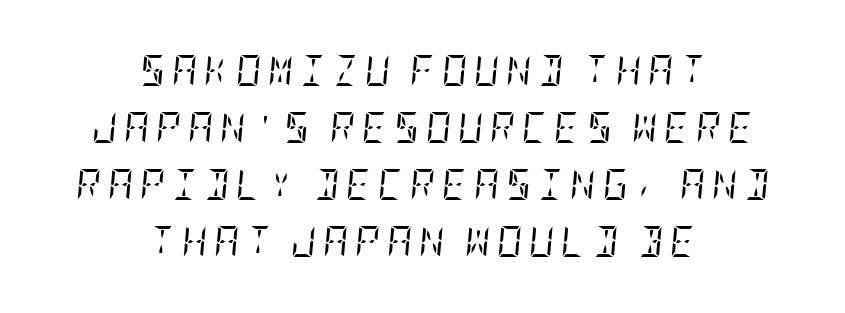
Each row of text sits above clean, open space. Old-style or modern, the face here clearly has serifs. In terms of posture, this sample is oblique. This is not heavy type; no bold has been used. This sample is center-justified, so both line endings float freely.
